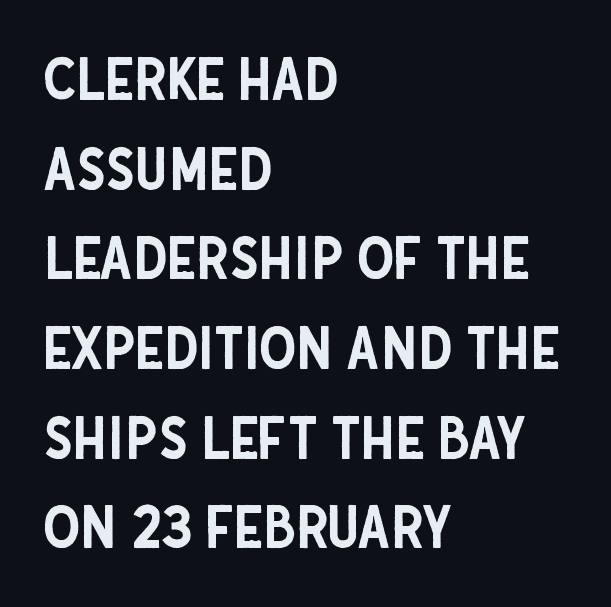
Q: Is the text italic (slanted)? A: No, it is upright.
Q: Is the typeface a serif or a sans-serif typeface? A: Sans-serif.
Q: Is the text underlined? A: No.
Q: How is the paragraph aligned? A: Left-aligned.
Q: Is the spacing between letters normal or unusually wide? A: Normal.
Q: Is the spacing between lines tight, normal or loose? A: Normal.
Q: Width (condensed, normal, or wide)? A: Condensed.
Q: Stroke contrast? A: Low.
Q: x-height? A: Large.
Q: Monospaced? A: No.
